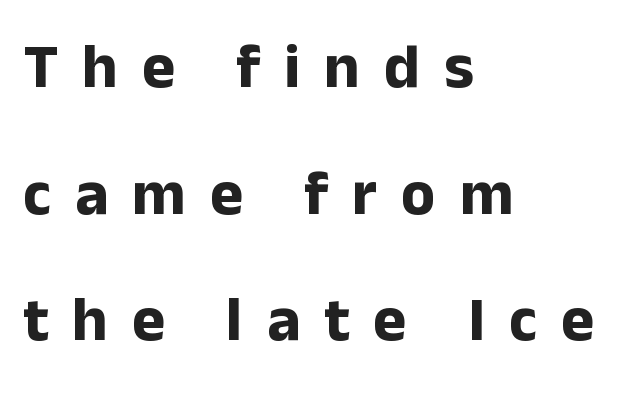
The image shows 63 px bold sans-serif type, upright; set left-aligned, loose line spacing (2.01x), unusually wide letter spacing (+0.38 em), not underlined; low stroke contrast and a medium x-height.
